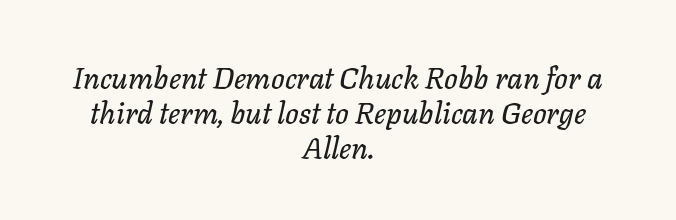
{"italic": "yes", "lean": "right", "slant_degrees": 11, "width": "normal", "stroke_contrast": "low", "x_height": "medium", "monospaced": "no", "underline": "no", "align": "center", "line_spacing_ratio": 1.17, "letter_spacing": "normal", "letter_spacing_em": 0.0, "glyph_px": 30}
